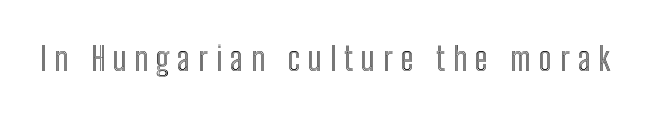
{"italic": "no", "width": "condensed", "x_height": "medium", "monospaced": "no", "underline": "no", "letter_spacing": "wide", "letter_spacing_em": 0.24, "glyph_px": 33}
